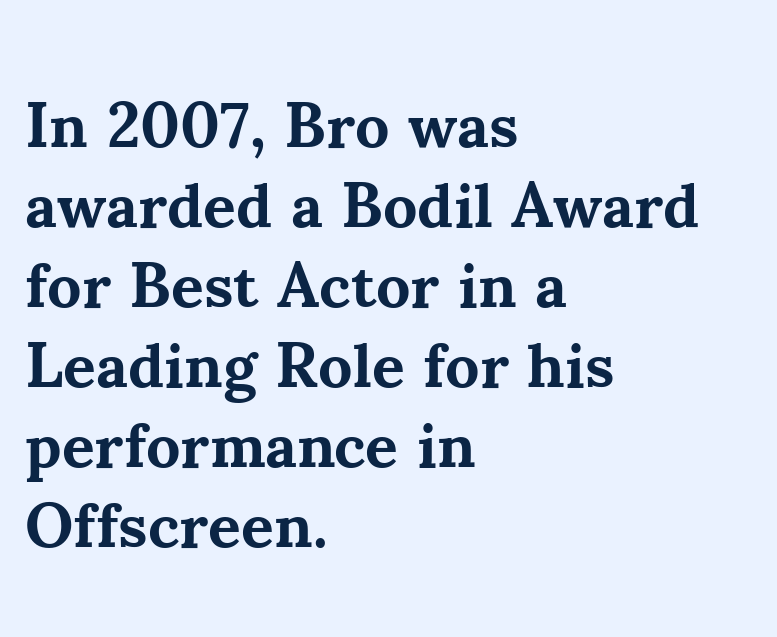
{"serif": "yes", "italic": "no", "bold": "yes", "weight": "bold", "width": "normal", "stroke_contrast": "medium", "x_height": "small", "monospaced": "no", "underline": "no", "align": "left", "line_spacing": "normal", "line_spacing_ratio": 1.27, "letter_spacing": "normal", "letter_spacing_em": 0.0, "glyph_px": 63}
